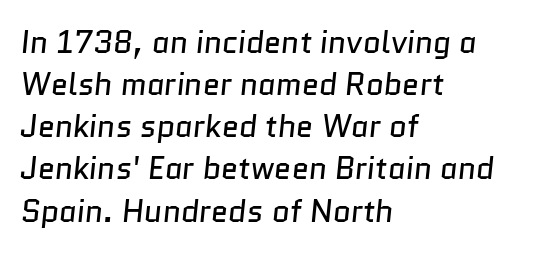
The image shows 31 px regular-weight sans-serif type; set left-aligned, normal line spacing (1.36x), normal letter spacing, not underlined; low stroke contrast and a medium x-height.
